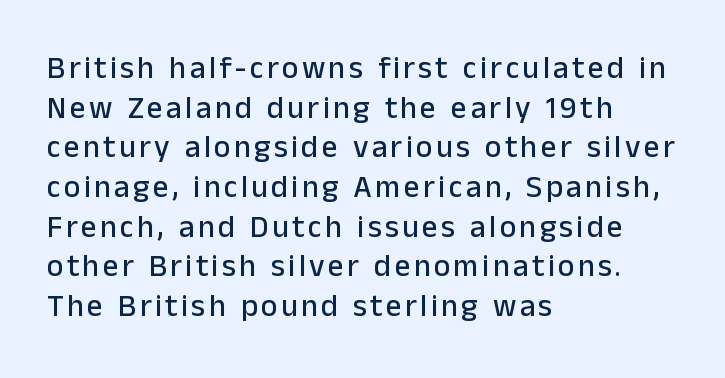
The gap between lines stays unmarked. In terms of letterform style, serifs are entirely absent. Looks like regular typesetting: each glyph gets only the width it needs. Every stem runs plumb, perpendicular to the baseline.
